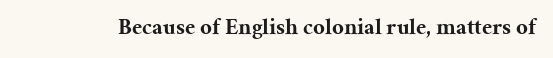
The image shows 23 px bold type, upright; set normal letter spacing, not underlined.
